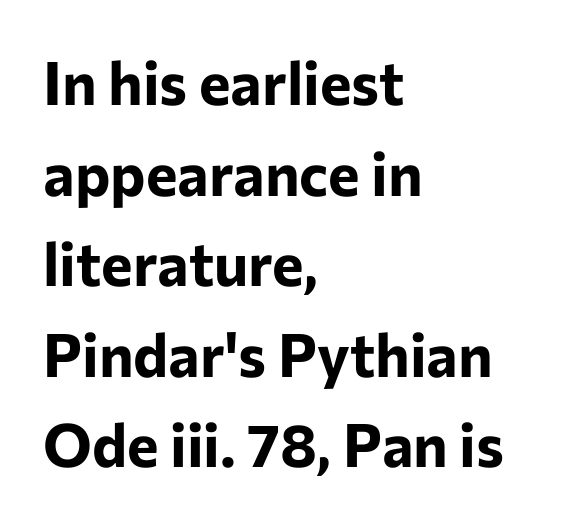
These lines keep a tight, regular rhythm from letter to letter. Notice how the passage keeps a crisp vertical edge on the left only. This sample uses a sans-serif face. Anything drawn beneath the words? Only blank space.
